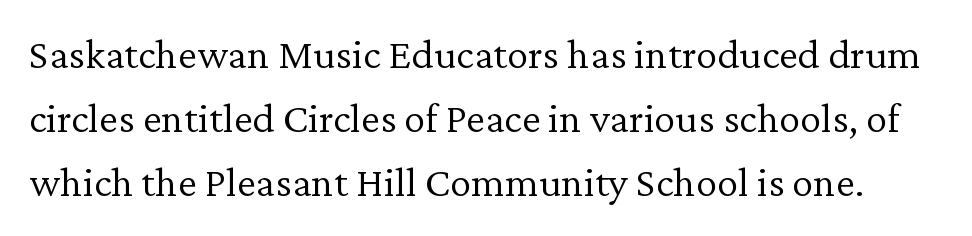
Bare-footed words on every line. This sample uses a serif face. Nope, not italic — everything's standing straight. Is the letter spacing exaggerated? No — it looks like the ordinary default.
